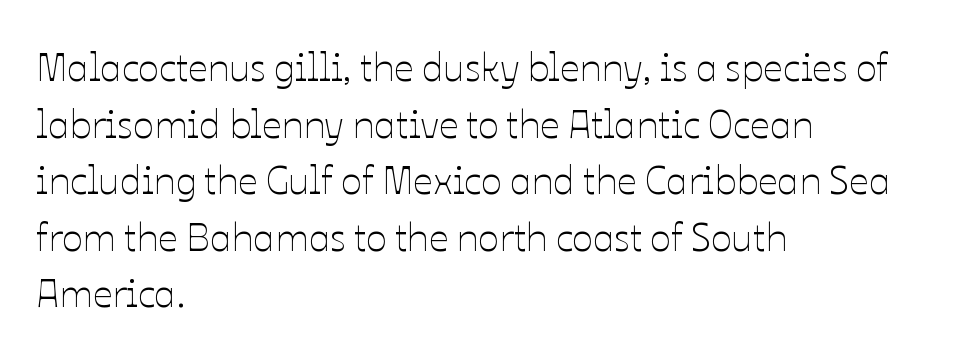
Q: Is the text bold? A: No.
Q: Is the text italic (slanted)? A: No, it is upright.
Q: Is the text underlined? A: No.
Q: How is the paragraph aligned? A: Left-aligned.
Q: Is the spacing between letters normal or unusually wide? A: Normal.
Q: Is the spacing between lines tight, normal or loose? A: Normal.
Q: Width (condensed, normal, or wide)? A: Normal.
Q: Stroke contrast? A: Low.
Q: x-height? A: Medium.
Q: Monospaced? A: No.
